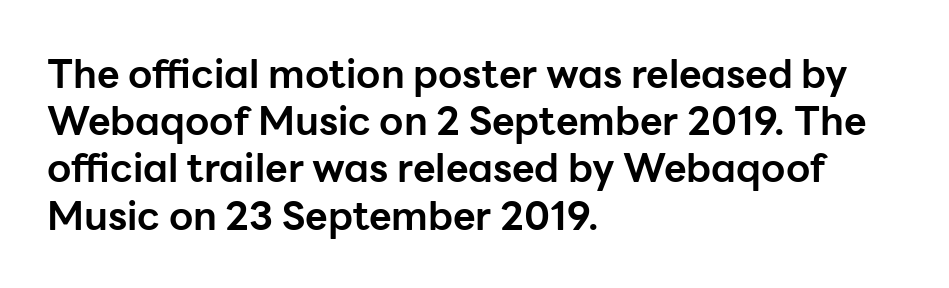
The rag falls on the right side of this text block. A roman cut, with each character standing at attention. Nobody touched the tracking dial on this one. Each glyph is drawn with heavy, bold strokes. Bare-footed words on every line.
